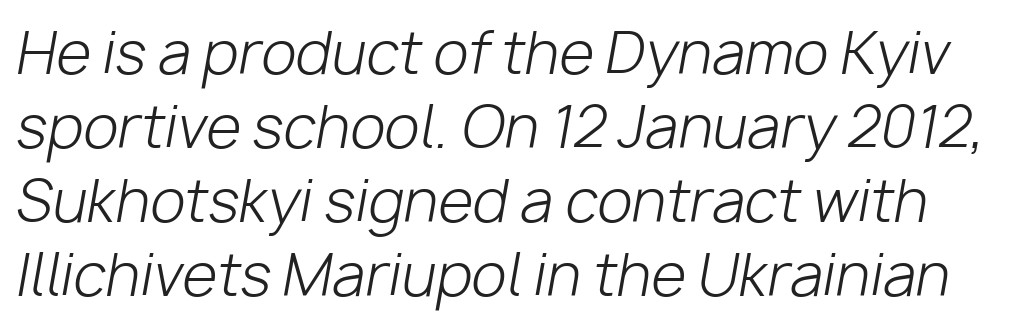
The image shows 57 px light type, italic (leaning right); set normal line spacing (1.3x), normal letter spacing, not underlined; low stroke contrast and a medium x-height.
